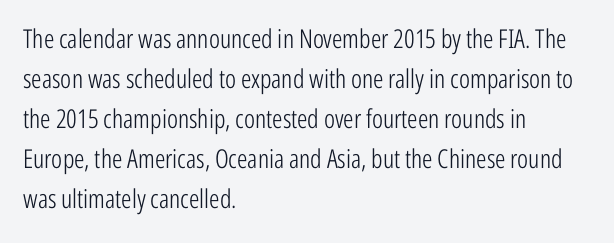
Q: Is the text bold? A: No.
Q: Is the text italic (slanted)? A: No, it is upright.
Q: Is the text underlined? A: No.
Q: How is the paragraph aligned? A: Left-aligned.
Q: Is the spacing between letters normal or unusually wide? A: Normal.
Q: Is the spacing between lines tight, normal or loose? A: Normal.
